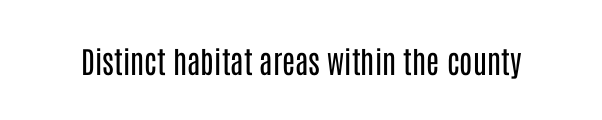
Q: Is the text bold? A: No.
Q: Is the text italic (slanted)? A: No, it is upright.
Q: Is the typeface a serif or a sans-serif typeface? A: Sans-serif.
Q: Is the text underlined? A: No.
Q: Is the spacing between letters normal or unusually wide? A: Normal.
Q: Width (condensed, normal, or wide)? A: Condensed.
Q: Stroke contrast? A: Low.
Q: x-height? A: Large.
Q: Monospaced? A: No.
